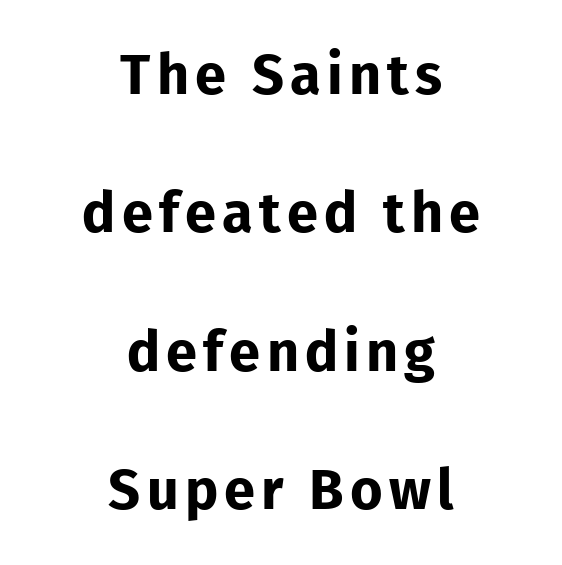
Nothing sits at the stroke ends, so this counts as sans-serif. A full-strength bold gives these letters their thick strokes. Varying glyph widths throughout — classic text-font behaviour. The area under the type is left untouched.
